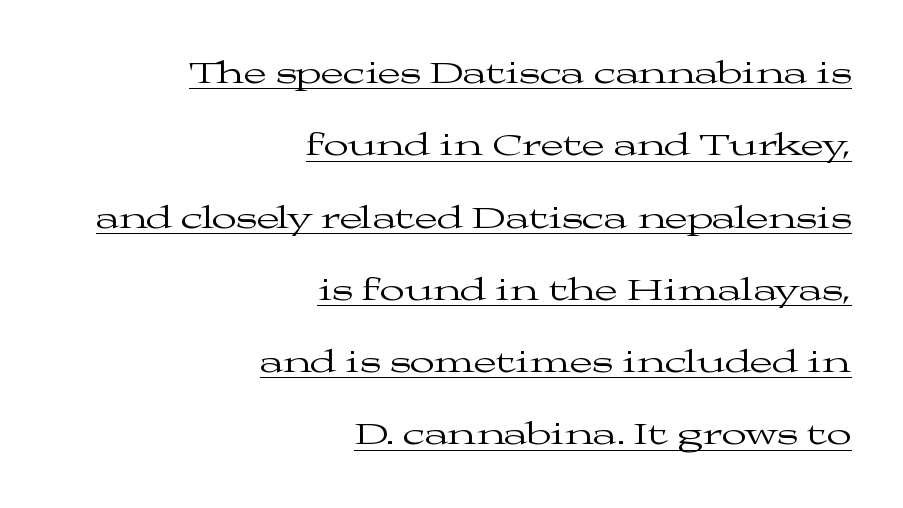
Q: Is the text bold? A: No.
Q: Is the text italic (slanted)? A: No, it is upright.
Q: Is the typeface a serif or a sans-serif typeface? A: Serif.
Q: Is the text underlined? A: Yes.
Q: How is the paragraph aligned? A: Right-aligned.
Q: Is the spacing between letters normal or unusually wide? A: Normal.
Q: Is the spacing between lines tight, normal or loose? A: Loose.
Q: Width (condensed, normal, or wide)? A: Wide.
Q: Stroke contrast? A: Medium.
Q: x-height? A: Medium.
Q: Monospaced? A: No.
